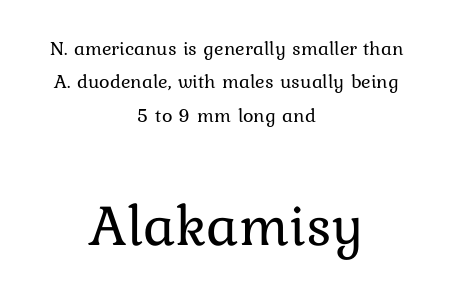
Q: Is the text bold? A: No.
Q: Is the text italic (slanted)? A: No, it is upright.
Q: Is the text underlined? A: No.
Q: How is the paragraph aligned? A: Centered.
Q: Is the spacing between letters normal or unusually wide? A: Normal.
Q: Is the spacing between lines tight, normal or loose? A: Normal.
Q: Which block of text is set in a larger size, the first (top) or the second (bottom)? A: The second (bottom) one.
Q: Width (condensed, normal, or wide)? A: Normal.
Q: Stroke contrast? A: Low.
Q: x-height? A: Medium.
Q: Monospaced? A: No.
